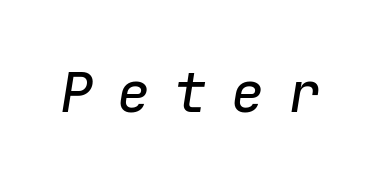
The image shows 55 px text type, italic (leaning right), monospaced; set unusually wide letter spacing (+0.44 em), not underlined; low stroke contrast and a medium x-height.
